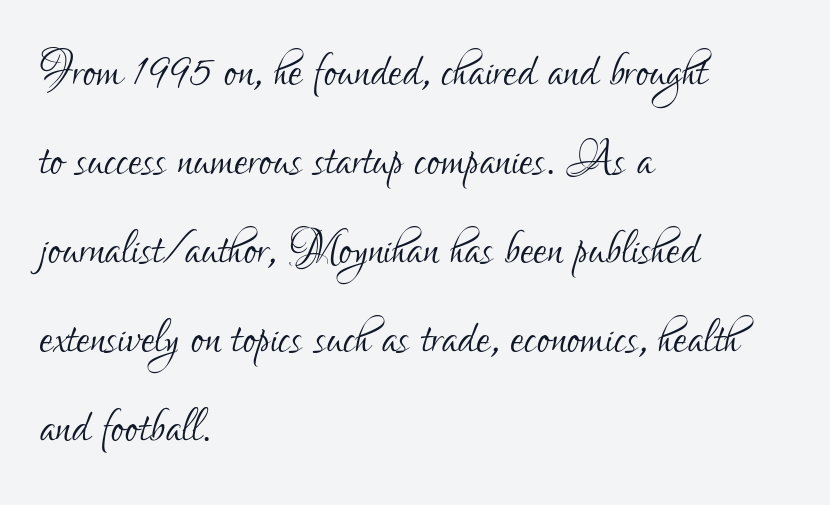
{"serif": "no", "bold": "no", "weight": "light", "width": "condensed", "stroke_contrast": "low", "x_height": "small", "monospaced": "no", "underline": "no", "align": "left", "line_spacing": "normal", "line_spacing_ratio": 1.46, "letter_spacing": "normal", "letter_spacing_em": 0.0, "glyph_px": 61}
